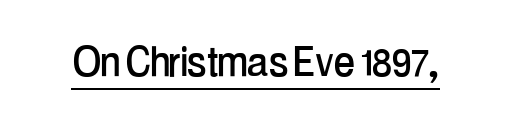
{"serif": "no", "italic": "no", "width": "condensed", "stroke_contrast": "low", "x_height": "medium", "monospaced": "no", "underline": "yes", "letter_spacing": "normal", "letter_spacing_em": 0.0, "glyph_px": 50}
